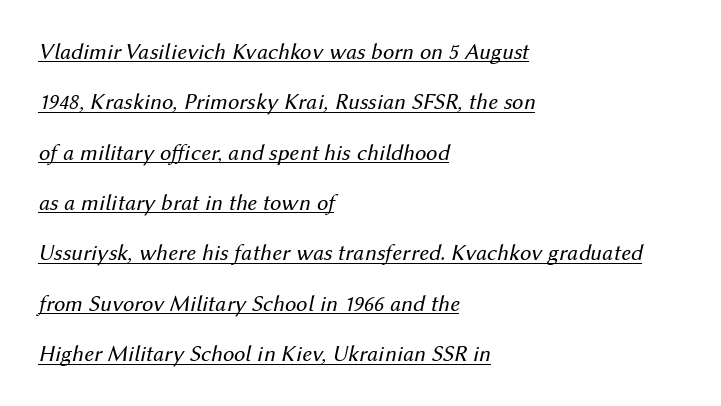
Q: Is the text bold? A: No.
Q: Is the text italic (slanted)? A: Yes, it leans right by about 12 degrees.
Q: Is the text underlined? A: Yes.
Q: How is the paragraph aligned? A: Left-aligned.
Q: Is the spacing between letters normal or unusually wide? A: Normal.
Q: Is the spacing between lines tight, normal or loose? A: Loose.
